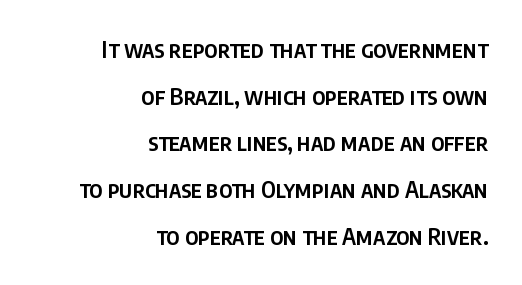
Q: Is the text bold? A: Semi-bold.
Q: Is the text italic (slanted)? A: No, it is upright.
Q: Is the text underlined? A: No.
Q: How is the paragraph aligned? A: Right-aligned.
Q: Is the spacing between letters normal or unusually wide? A: Normal.
Q: Is the spacing between lines tight, normal or loose? A: Loose.
